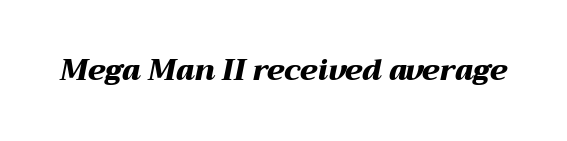
Every letter is thick-stroked: bold, no question. Proportional: the letters do not fall into vertical columns. This sample uses plain, unmodified letter spacing. Rule under the text: the space is simply empty.
